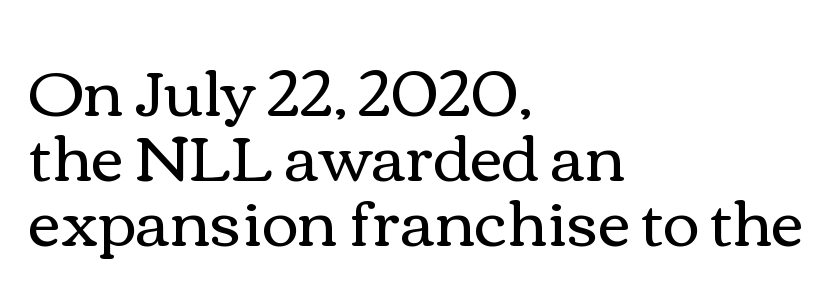
The image shows 63 px regular-weight, wide type, upright; set left-aligned, tight line spacing (1.03x), normal letter spacing, not underlined; medium stroke contrast and a medium x-height.
